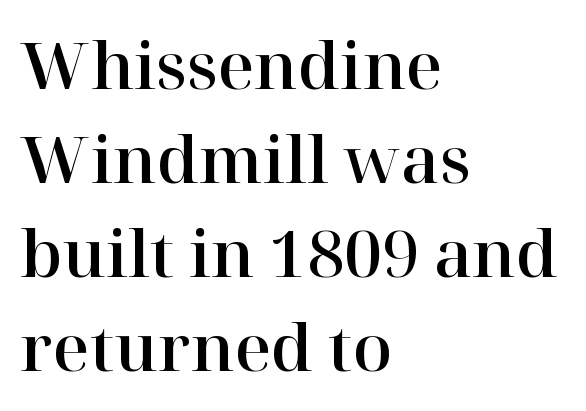
The rendering shows small feet on the letterforms — a serif design. Is the block centered? No — it sits flush against the left margin. Between one letter and the next there's only the usual sliver of space. The face used here is proportionally spaced, like ordinary book or web type. The space beneath each line is pristine and unruled.
